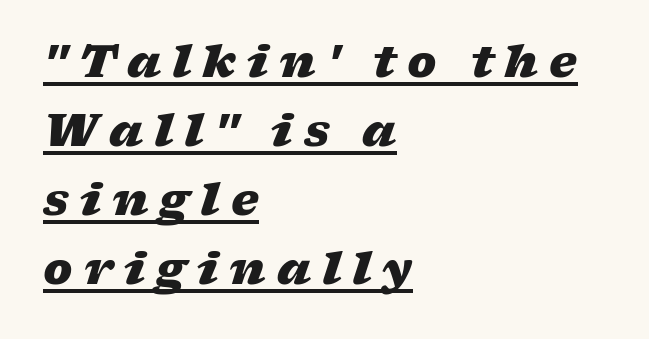
{"italic": "yes", "lean": "right", "slant_degrees": 17, "bold": "yes", "weight": "heavy", "width": "wide", "stroke_contrast": "low", "x_height": "medium", "monospaced": "no", "underline": "yes", "align": "left", "line_spacing": "normal", "line_spacing_ratio": 1.57, "letter_spacing": "wide", "letter_spacing_em": 0.25, "glyph_px": 44}
